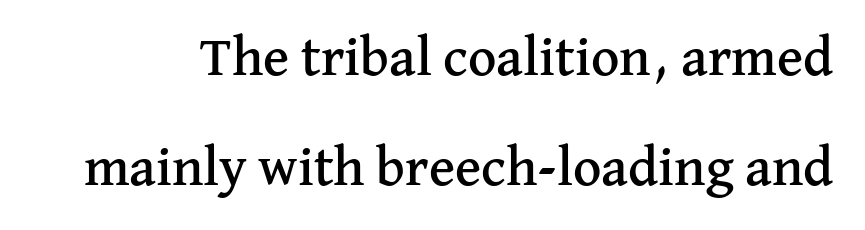
{"serif": "yes", "italic": "no", "width": "normal", "stroke_contrast": "medium", "x_height": "medium", "monospaced": "no", "underline": "no", "line_spacing": "loose", "line_spacing_ratio": 2.0, "letter_spacing": "normal", "letter_spacing_em": 0.0, "glyph_px": 55}
